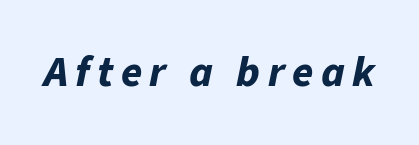
Q: Is the text bold? A: Yes.
Q: Is the text italic (slanted)? A: Yes, it leans right by about 11 degrees.
Q: Is the text underlined? A: No.
Q: Width (condensed, normal, or wide)? A: Normal.
Q: Stroke contrast? A: Low.
Q: x-height? A: Medium.
Q: Monospaced? A: No.
